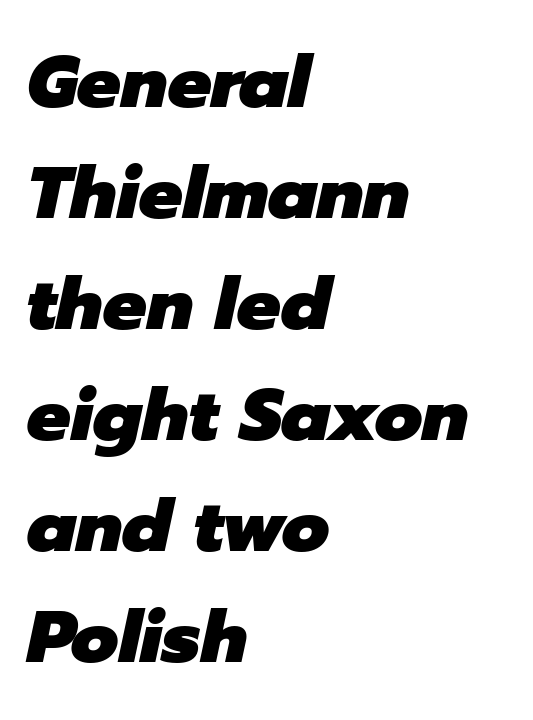
{"italic": "yes", "lean": "right", "slant_degrees": 12, "bold": "yes", "weight": "heavy", "width": "normal", "stroke_contrast": "low", "x_height": "medium", "monospaced": "no", "underline": "no", "align": "left", "line_spacing": "normal", "line_spacing_ratio": 1.52, "letter_spacing": "normal", "letter_spacing_em": 0.0, "glyph_px": 73}
